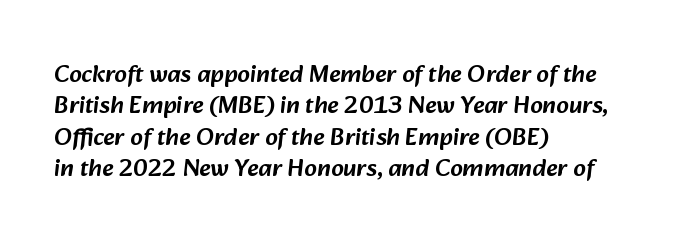
{"underline": "no", "align": "left", "line_spacing": "normal", "line_spacing_ratio": 1.26, "letter_spacing": "normal", "letter_spacing_em": 0.0, "glyph_px": 25}
